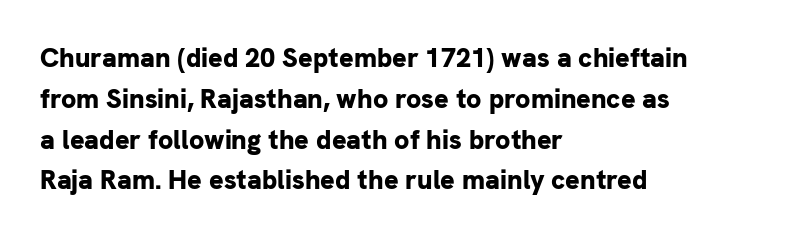
Q: Is the text bold? A: Yes.
Q: Is the text italic (slanted)? A: No, it is upright.
Q: Is the text underlined? A: No.
Q: How is the paragraph aligned? A: Left-aligned.
Q: Is the spacing between letters normal or unusually wide? A: Normal.
Q: Is the spacing between lines tight, normal or loose? A: Normal.
